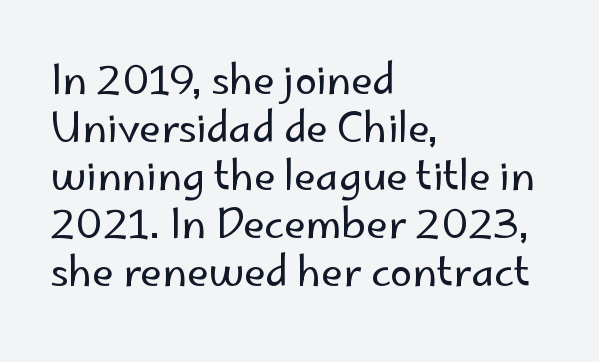
The image shows 40 px regular-weight sans-serif type, upright; set left-aligned, line spacing 1.2x, normal letter spacing, not underlined; low stroke contrast and a small x-height.
